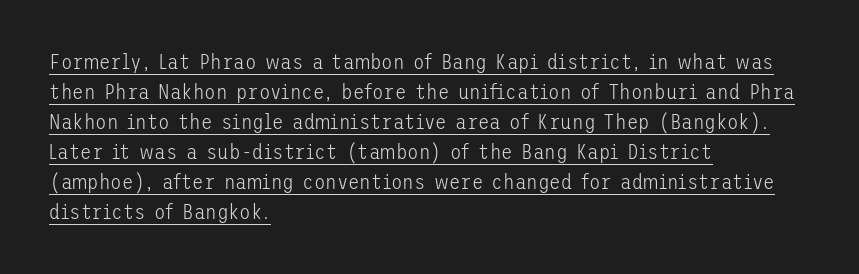
A light-to-regular cut is what we see here. This sample uses an upright cut, with every glyph sitting square on the baseline. The passage shown stacks its lines at a standard gap. Each line starts at the same left margin while the right side varies. The glyphs are accompanied by a horizontal stroke just below them. These lines keep a tight, regular rhythm from letter to letter.
